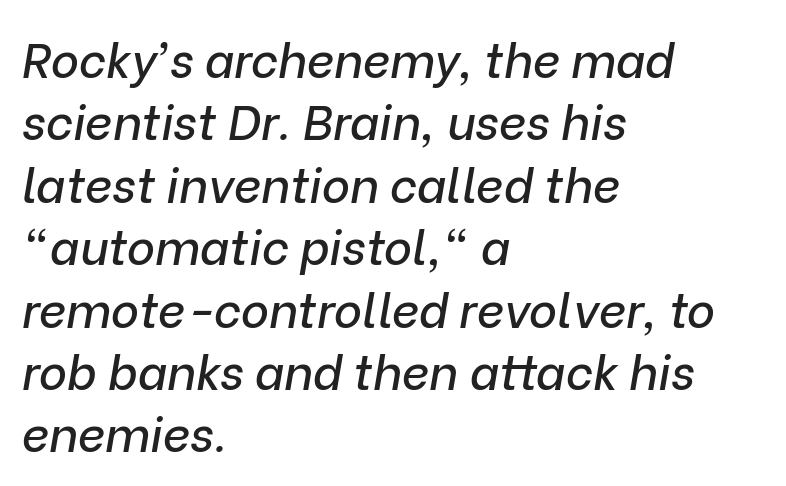
The horizontal fit of the characters is conventional and even. The rendering applies a slant to the glyphs. Each line starts at the same left margin while the right side varies. Letters rest on an invisible, unmarked baseline.
